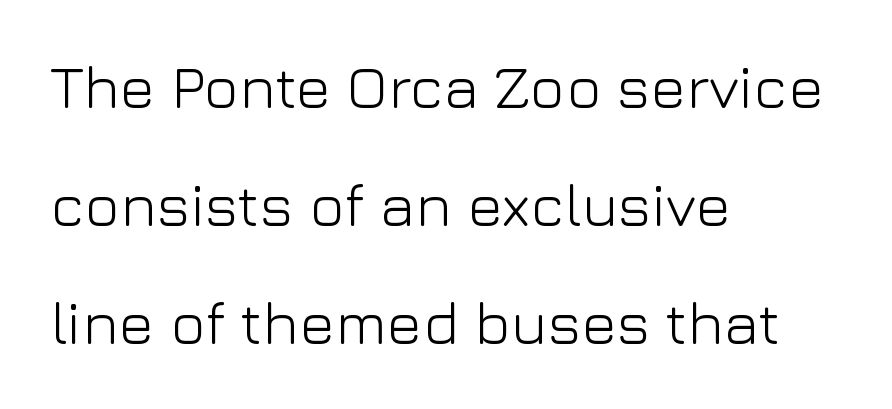
The image shows 60 px light sans-serif type, upright; set left-aligned, loose line spacing (1.97x), normal letter spacing, not underlined; low stroke contrast and a medium x-height.
